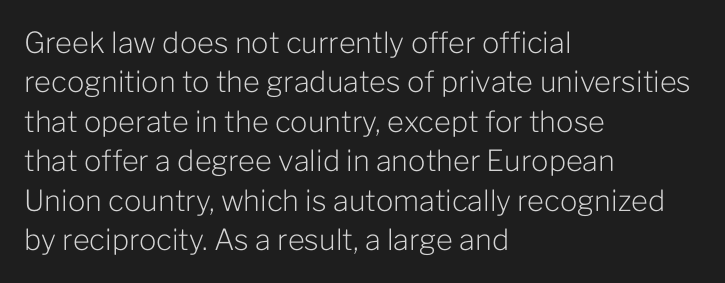
The image shows 29 px light sans-serif type, upright; set left-aligned, normal line spacing (1.36x), normal letter spacing, not underlined; low stroke contrast and a medium x-height.
